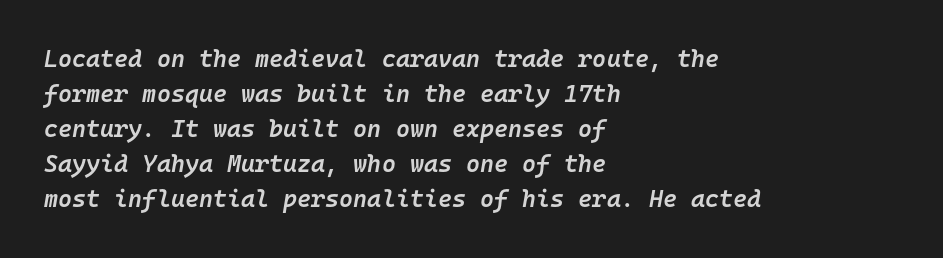
{"italic": "yes", "lean": "right", "slant_degrees": 10, "bold": "semi", "underline": "no", "align": "left", "line_spacing": "normal", "line_spacing_ratio": 1.46, "letter_spacing": "normal", "letter_spacing_em": 0.0, "glyph_px": 24}
